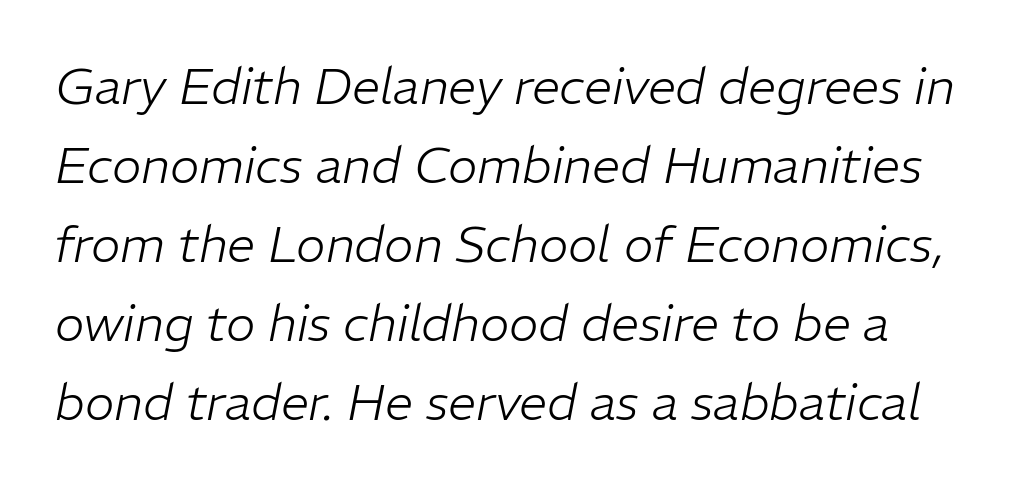
On a weight scale, this lands at 450 or below. Honestly, there is no underline to notice here at all. Successive baselines arrive at the customary interval. In terms of letterspacing, this is plain default setting. Varying glyph widths throughout — classic text-font behaviour.
